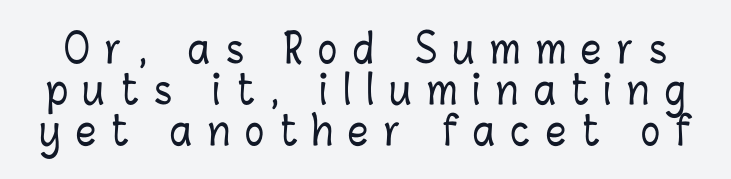
Q: Is the text italic (slanted)? A: No, it is upright.
Q: Is the text underlined? A: No.
Q: Is the spacing between letters normal or unusually wide? A: Unusually wide.
Q: Is the spacing between lines tight, normal or loose? A: Tight.
Q: Width (condensed, normal, or wide)? A: Condensed.
Q: Stroke contrast? A: Low.
Q: x-height? A: Medium.
Q: Monospaced? A: No.
